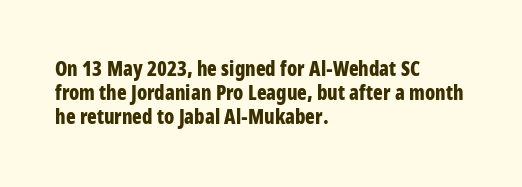
Descenders hang freely into open space. The paragraph has a hard left edge and a soft right edge. It's the straight-up-and-down kind of type. Observe the ordinary spacing: letters are neighbours, not strangers. Weight check: bold — yes, fully.
